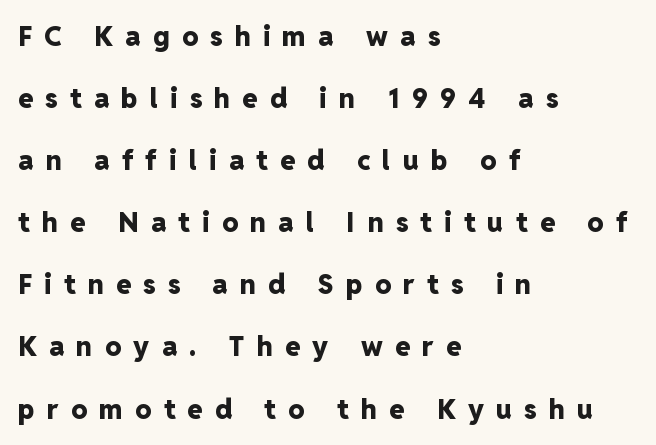
Q: Is the text bold? A: Yes.
Q: Is the text italic (slanted)? A: No, it is upright.
Q: Is the text underlined? A: No.
Q: How is the paragraph aligned? A: Left-aligned.
Q: Is the spacing between letters normal or unusually wide? A: Unusually wide.
Q: Is the spacing between lines tight, normal or loose? A: Loose.
